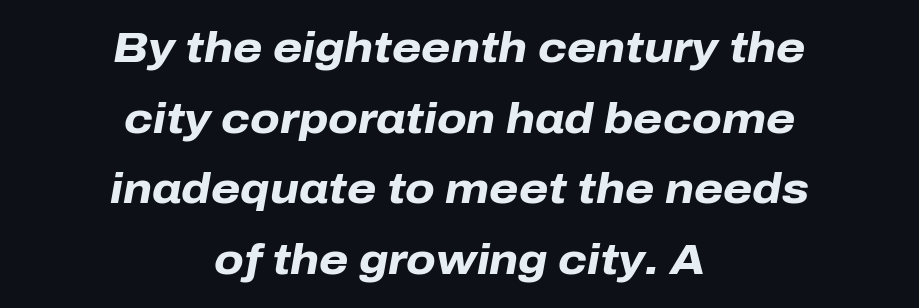
The image shows 42 px heavy type, italic (leaning right); set centered, normal line spacing (1.68x), normal letter spacing, not underlined; low stroke contrast and a medium x-height.
